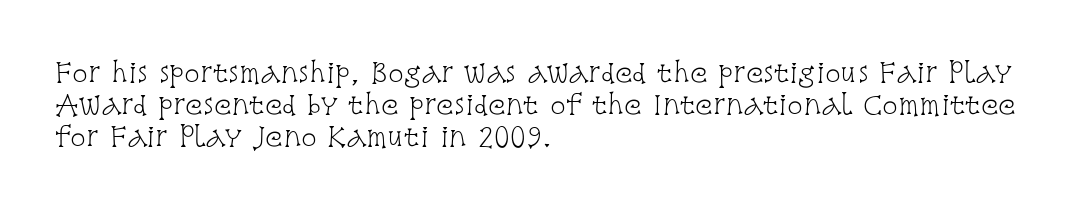
The image shows 26 px text type, upright; set left-aligned, line spacing 1.24x, normal letter spacing, not underlined.
